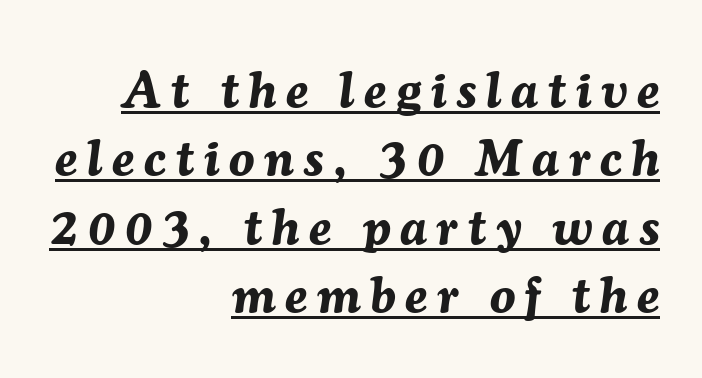
This sample uses an oblique cut, with every glyph tilted off the vertical. Set as a true bold cut, around the 700 mark. Is there much room between lines? A standard amount, neither cramped nor airy. Underline: present. Proportional: the letters do not fall into vertical columns.
